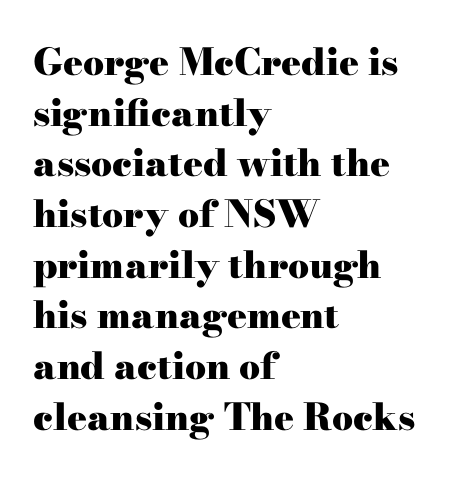
Q: Is the text bold? A: Yes.
Q: Is the text italic (slanted)? A: No, it is upright.
Q: Is the typeface a serif or a sans-serif typeface? A: Serif.
Q: Is the text underlined? A: No.
Q: How is the paragraph aligned? A: Left-aligned.
Q: Is the spacing between letters normal or unusually wide? A: Normal.
Q: Is the spacing between lines tight, normal or loose? A: Normal.
Q: Width (condensed, normal, or wide)? A: Wide.
Q: Stroke contrast? A: High.
Q: x-height? A: Small.
Q: Monospaced? A: No.
